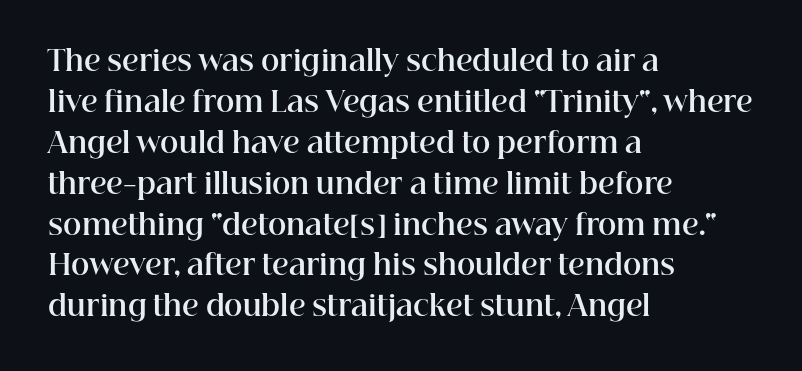
{"serif": "yes", "italic": "no", "bold": "yes", "weight": "bold", "width": "normal", "stroke_contrast": "high", "x_height": "medium", "monospaced": "no", "underline": "no", "align": "left", "line_spacing": "normal", "line_spacing_ratio": 1.46, "letter_spacing": "normal", "letter_spacing_em": 0.0, "glyph_px": 28}
